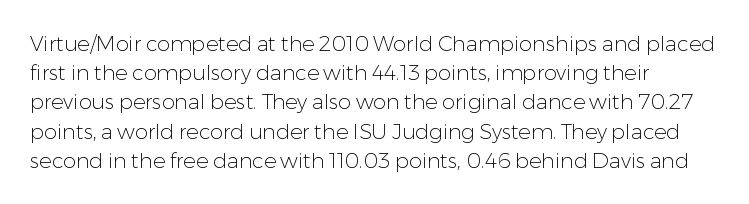
The image shows 21 px text type, upright; set left-aligned, normal line spacing (1.39x), normal letter spacing, not underlined.
